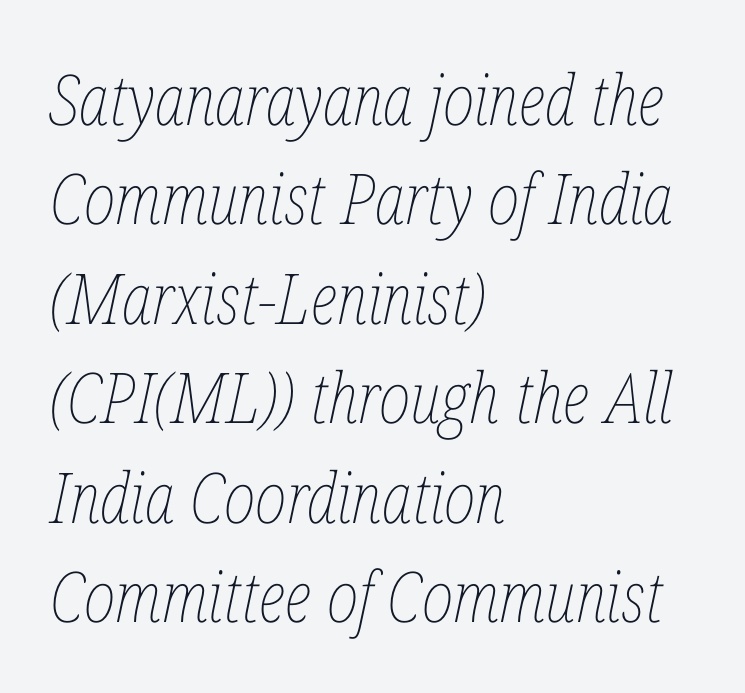
Quick note: italic. Spacing verdict: proportional, widths tailored to each character. Leading: standard. Descenders hang freely into open space. Layout note: lines flush left.
